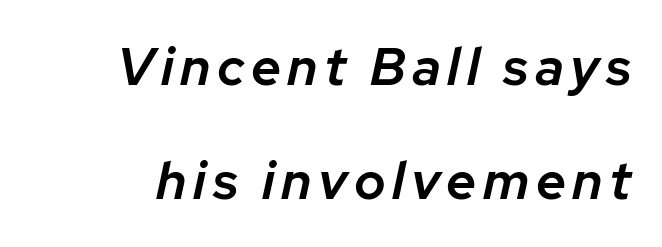
The image shows 53 px semibold type, italic (leaning right); set loose line spacing (2.15x), not underlined; low stroke contrast and a medium x-height.
